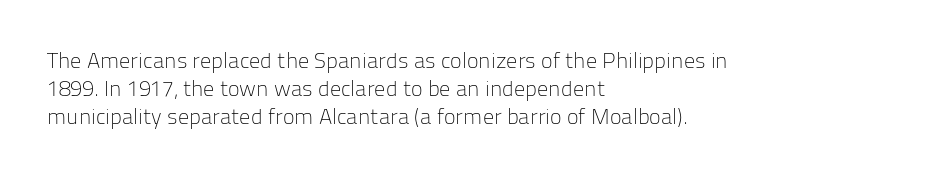
Q: Is the text bold? A: No.
Q: Is the text italic (slanted)? A: No, it is upright.
Q: Is the text underlined? A: No.
Q: How is the paragraph aligned? A: Left-aligned.
Q: Is the spacing between letters normal or unusually wide? A: Normal.
Q: Is the spacing between lines tight, normal or loose? A: Normal.
